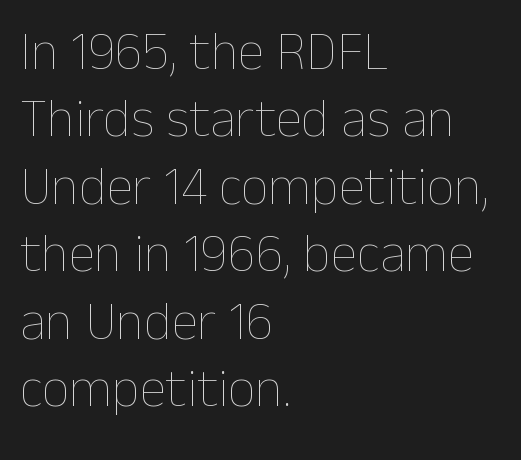
The image shows 54 px thin type, upright; set left-aligned, normal line spacing (1.25x), normal letter spacing, not underlined; low stroke contrast and a medium x-height.
